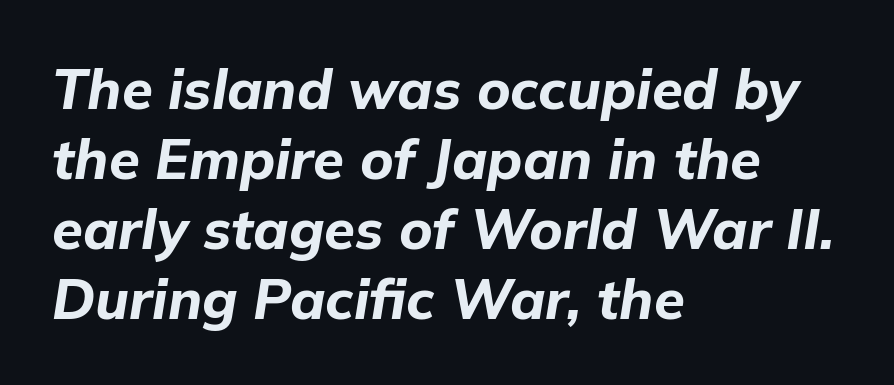
Q: Is the text bold? A: Yes.
Q: Is the text italic (slanted)? A: Yes, it leans right by about 9 degrees.
Q: Is the text underlined? A: No.
Q: How is the paragraph aligned? A: Left-aligned.
Q: Is the spacing between letters normal or unusually wide? A: Normal.
Q: Is the spacing between lines tight, normal or loose? A: Normal.
Q: Width (condensed, normal, or wide)? A: Normal.
Q: Stroke contrast? A: Low.
Q: x-height? A: Medium.
Q: Monospaced? A: No.
